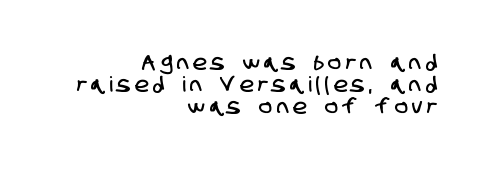
The image shows 21 px text type; set right-aligned, tight line spacing (1.04x), unusually wide letter spacing (+0.23 em), not underlined.
